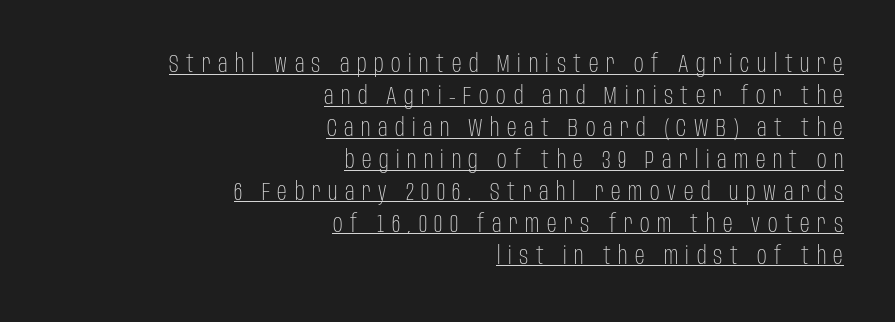
Q: Is the text bold? A: No.
Q: Is the text italic (slanted)? A: No, it is upright.
Q: Is the text underlined? A: Yes.
Q: How is the paragraph aligned? A: Right-aligned.
Q: Is the spacing between letters normal or unusually wide? A: Unusually wide.
Q: Is the spacing between lines tight, normal or loose? A: Normal.
